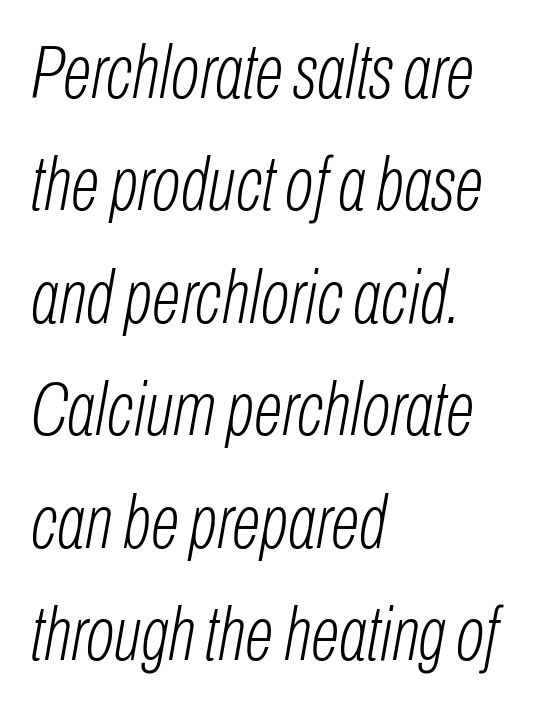
Leftover space on each line is placed entirely after the last word. Tall strokes in this sample are angled rather than plumb. You could call the tracking neutral — neither tight nor loose. Weight: in the light-to-regular range. Anything drawn beneath the words? Only blank space.
